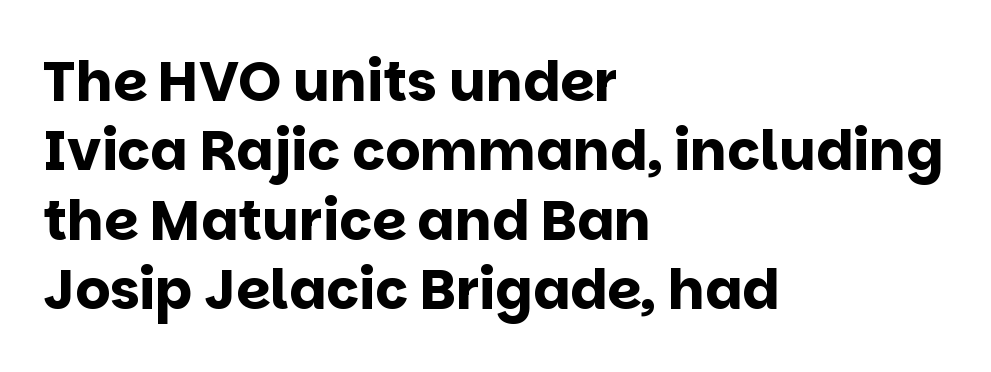
The image shows 55 px bold sans-serif type, upright; set left-aligned, normal line spacing (1.26x), normal letter spacing, not underlined; low stroke contrast and a large x-height.
